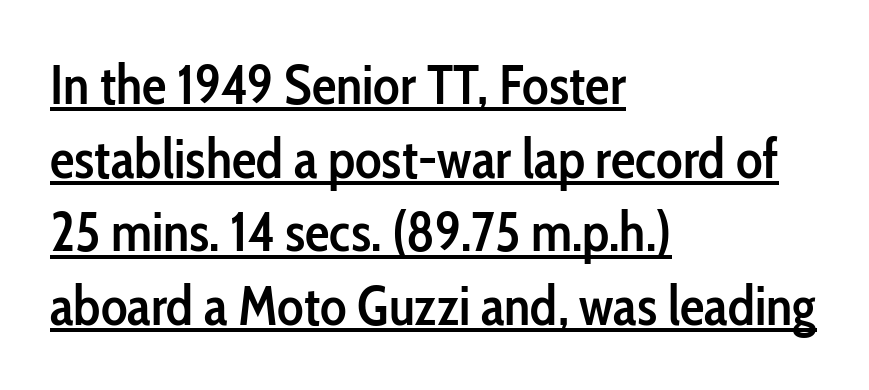
Notice the strokes are somewhat thickened but not fully heavy: this is a semibold. The tracking reads as untouched default to a designer's eye. The lettering holds an erect, upright posture throughout. Quick note: interline space is typical.
